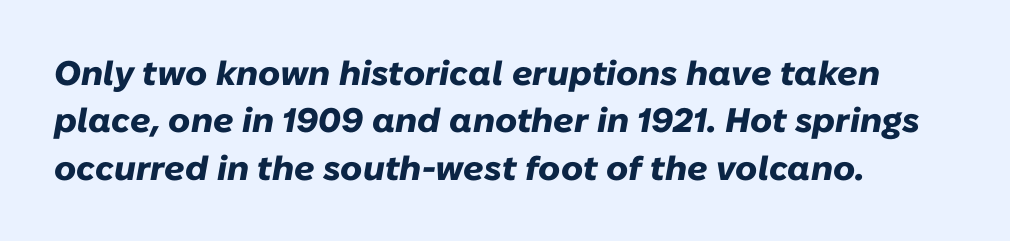
Q: Is the text bold? A: Yes.
Q: Is the text italic (slanted)? A: Yes, it leans right by about 10 degrees.
Q: Is the text underlined? A: No.
Q: How is the paragraph aligned? A: Left-aligned.
Q: Is the spacing between letters normal or unusually wide? A: Normal.
Q: Is the spacing between lines tight, normal or loose? A: Normal.
Q: Width (condensed, normal, or wide)? A: Normal.
Q: Stroke contrast? A: Low.
Q: x-height? A: Medium.
Q: Monospaced? A: No.
